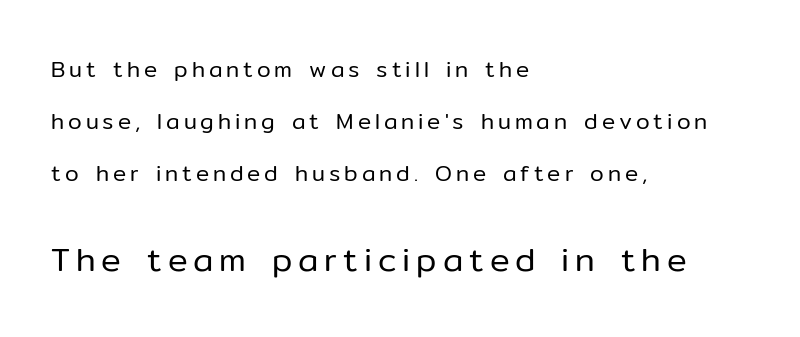
{"serif": "no", "italic": "no", "bold": "no", "weight": "regular", "width": "normal", "stroke_contrast": "low", "x_height": "medium", "monospaced": "no", "underline": "no", "align": "left", "line_spacing": "loose", "line_spacing_ratio": 2.36, "larger_block": "second", "size_ratio": 1.5, "glyph_px": 33}
